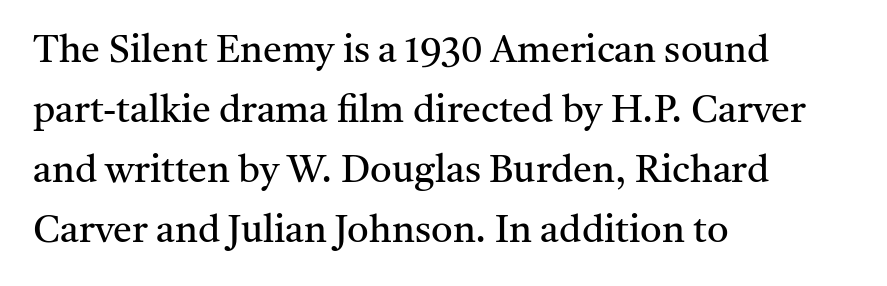
{"serif": "yes", "italic": "no", "bold": "no", "weight": "regular", "width": "normal", "stroke_contrast": "medium", "x_height": "medium", "monospaced": "no", "underline": "no", "align": "left", "line_spacing": "normal", "line_spacing_ratio": 1.58, "letter_spacing": "normal", "letter_spacing_em": 0.0, "glyph_px": 38}
